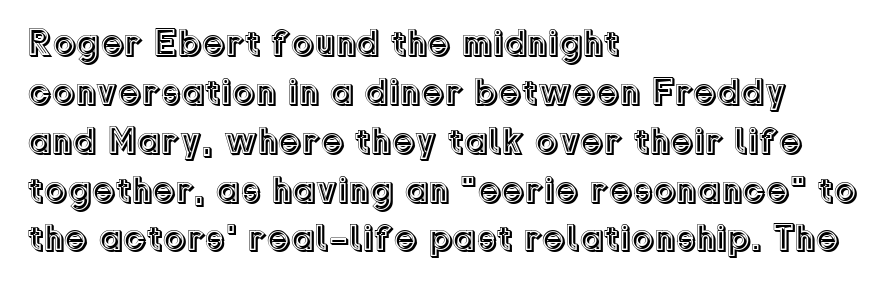
Posture: upright roman. Clear beneath every line of the passage. The rendering uses natural spacing where letterforms have individual widths. Inter-character spacing is left at the font's built-in metrics. Line beginnings align vertically; line endings do not.
